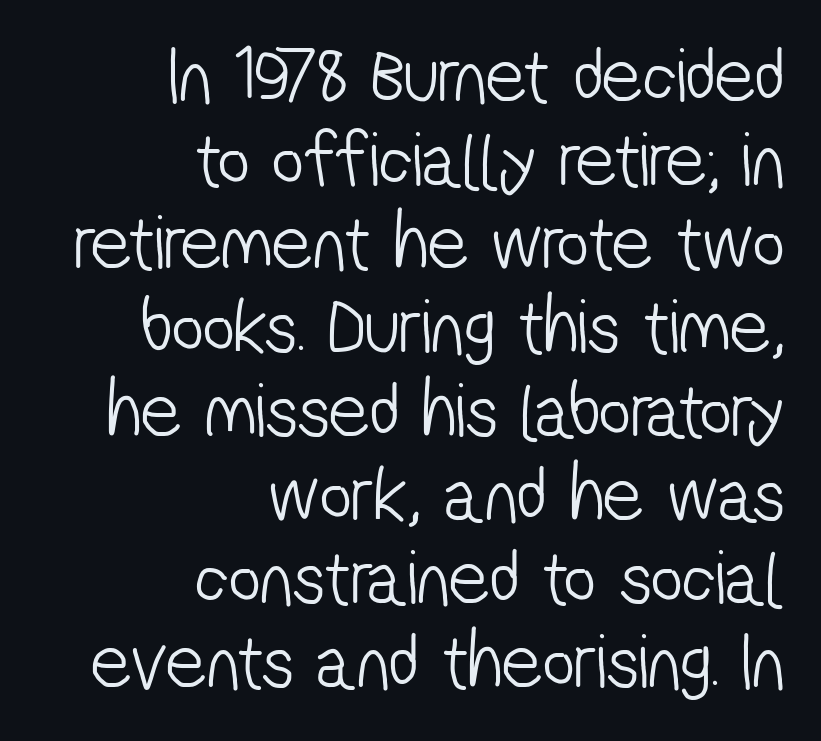
This is sans-serif lettering, the kind often seen on screens and signage. Students, note that the glyphs here touch the page at normal intervals. Nothing heavy about these letters — not bold at all. Has an underline been added? It has not.
